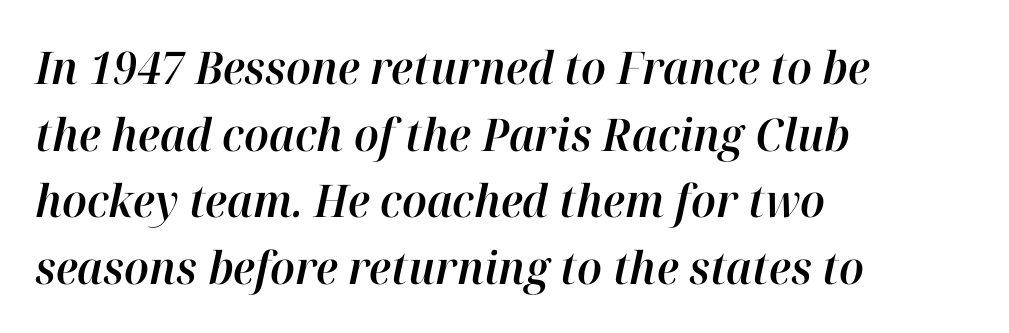
{"italic": "yes", "lean": "right", "slant_degrees": 12, "width": "normal", "stroke_contrast": "high", "x_height": "medium", "monospaced": "no", "underline": "no", "align": "left", "line_spacing": "normal", "line_spacing_ratio": 1.48, "letter_spacing": "normal", "letter_spacing_em": 0.0, "glyph_px": 45}
